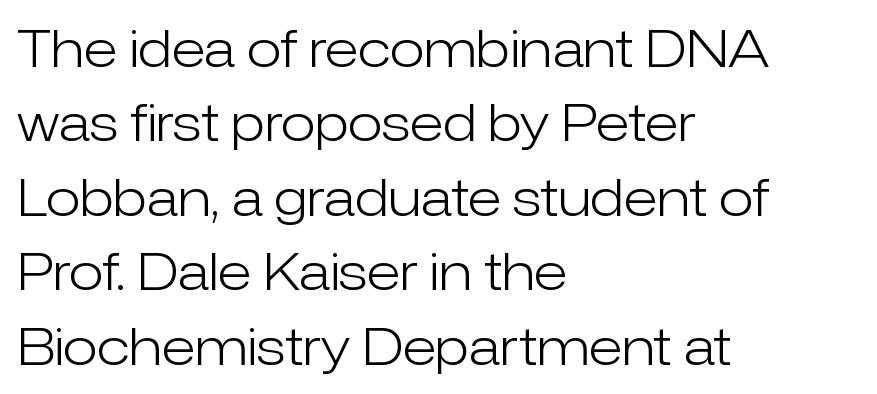
{"serif": "no", "italic": "no", "bold": "no", "weight": "light", "width": "normal", "stroke_contrast": "low", "x_height": "medium", "monospaced": "no", "underline": "no", "align": "left", "line_spacing": "normal", "line_spacing_ratio": 1.46, "letter_spacing": "normal", "letter_spacing_em": 0.0, "glyph_px": 51}
